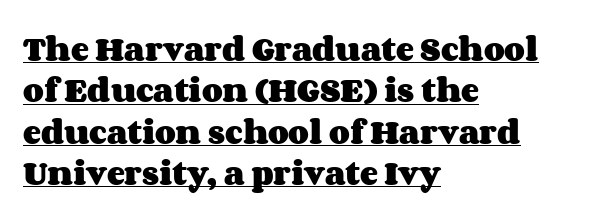
The image shows 27 px bold type, upright; set left-aligned, normal line spacing (1.53x), normal letter spacing, underlined.
